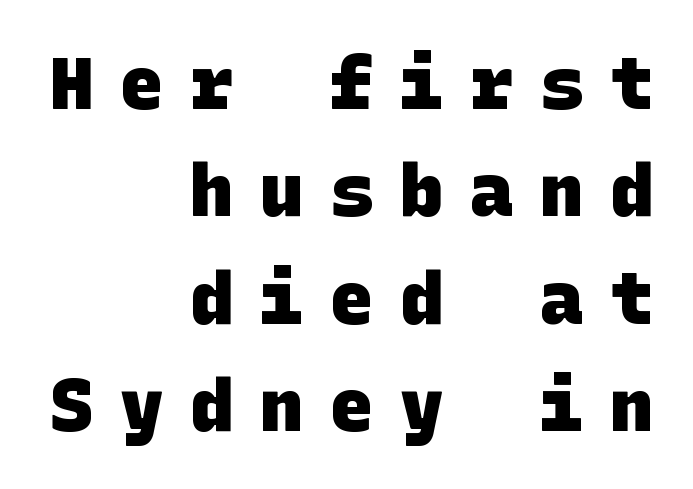
Is the block centered? No — it sits flush against the right margin. No word sits above an underline. Honestly, the row spacing looks completely unremarkable. Does the type have serifs? No, each stem ends abruptly. How heavy is the stroke? Heavy — this is a bold. Display-style spreading of the glyphs; the letterfit is very open.
